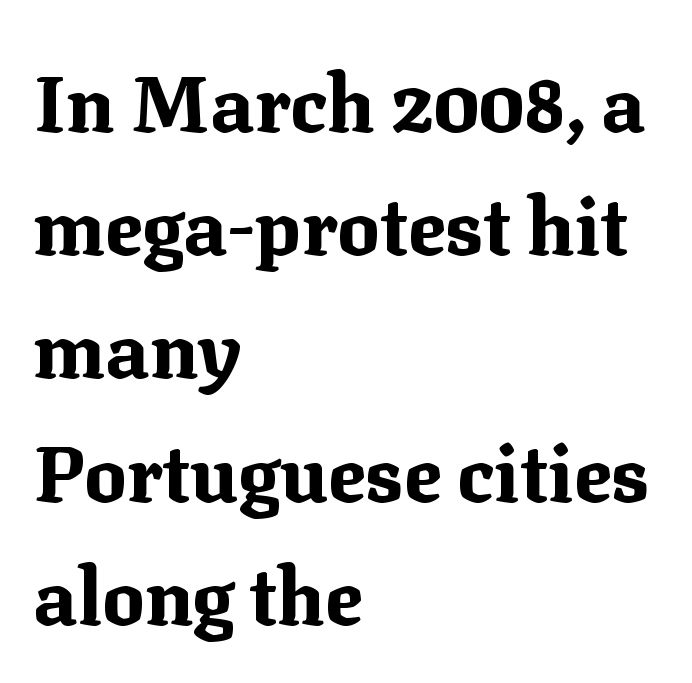
The lines in this sample share a left origin and differ only in where they stop. Thick stems and heavy bowls — unmistakably bold. Tracking here is standard; glyphs follow each other at the usual distance. The rendering uses a moderate line-height, typical for paragraphs. Any mark beneath the type? The region is blank.
